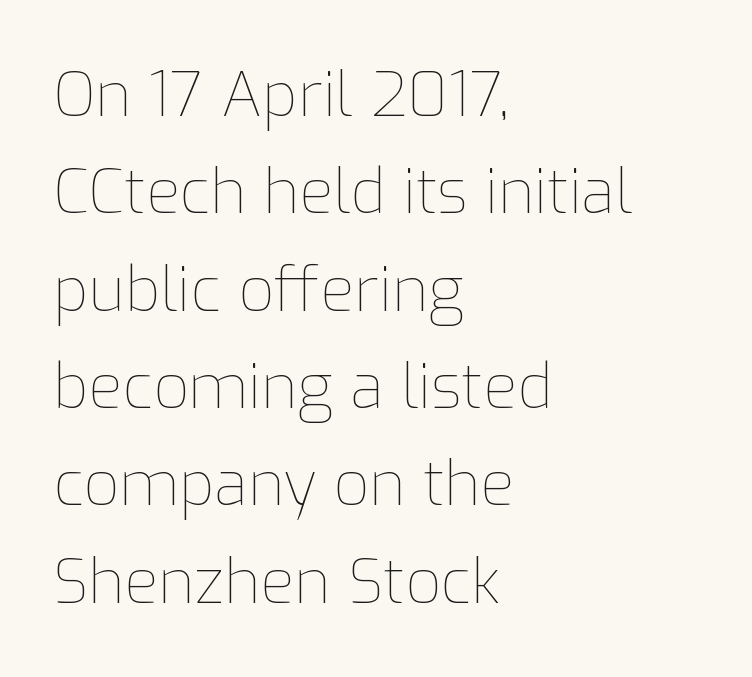
{"italic": "no", "bold": "no", "weight": "thin", "width": "normal", "stroke_contrast": "low", "x_height": "medium", "monospaced": "no", "underline": "no", "align": "left", "line_spacing": "normal", "line_spacing_ratio": 1.57, "letter_spacing": "normal", "letter_spacing_em": 0.0, "glyph_px": 62}
